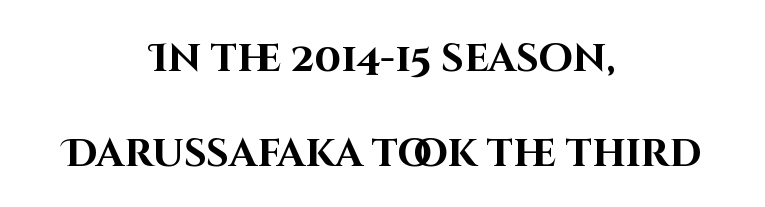
Caption: bold face, heavy strokes. The letters stand straight up with perfectly vertical stems. Each letter keeps its own natural width here, so spacing adapts to shape. The passage shown has conventional tracking throughout.
